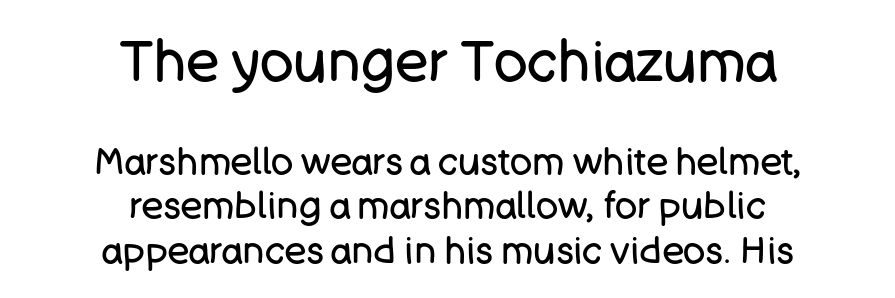
Nothing unusual about the tracking: characters are spaced as the font intends. The passage shown is typeset with a sans-serif family. The weight would be labelled regular, book, light, or lighter still. Does the copy run flush right? No — it is centered line by line. Italic? Not at all — the glyphs are vertical.
